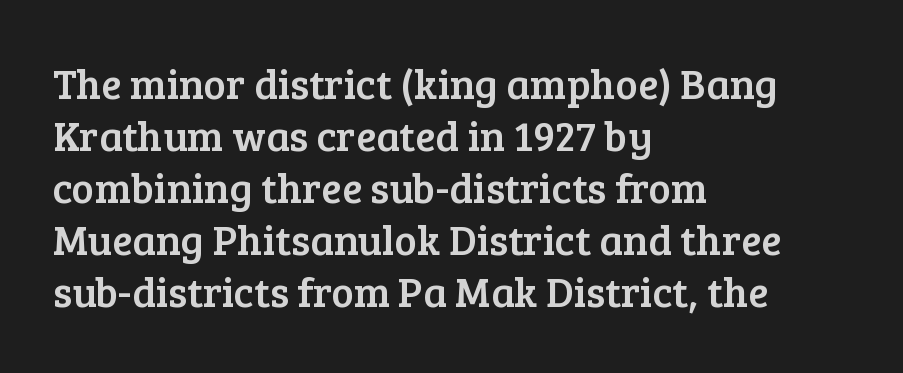
The image shows 42 px serif type, upright; set left-aligned, line spacing 1.24x, normal letter spacing, not underlined; low stroke contrast and a medium x-height.
